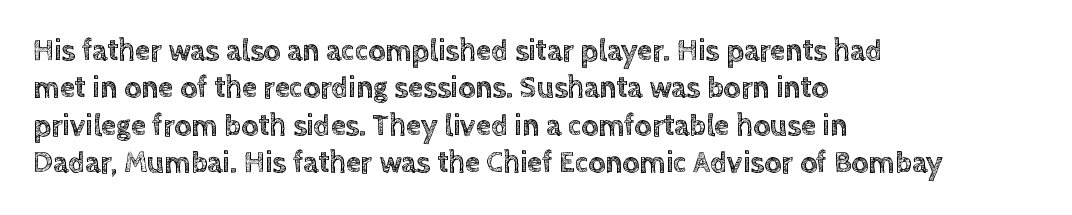
{"italic": "no", "width": "normal", "x_height": "large", "monospaced": "no", "underline": "no", "align": "left", "line_spacing": "normal", "line_spacing_ratio": 1.25, "letter_spacing": "normal", "letter_spacing_em": 0.0, "glyph_px": 30}
